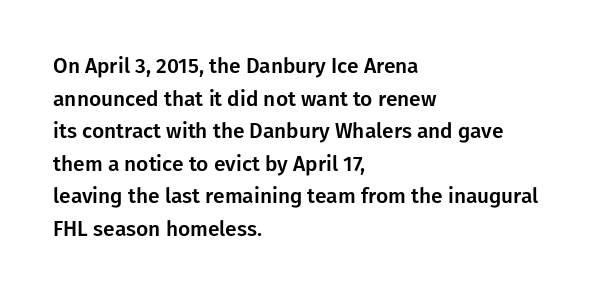
Q: Is the text italic (slanted)? A: No, it is upright.
Q: Is the text underlined? A: No.
Q: How is the paragraph aligned? A: Left-aligned.
Q: Is the spacing between letters normal or unusually wide? A: Normal.
Q: Is the spacing between lines tight, normal or loose? A: Normal.
